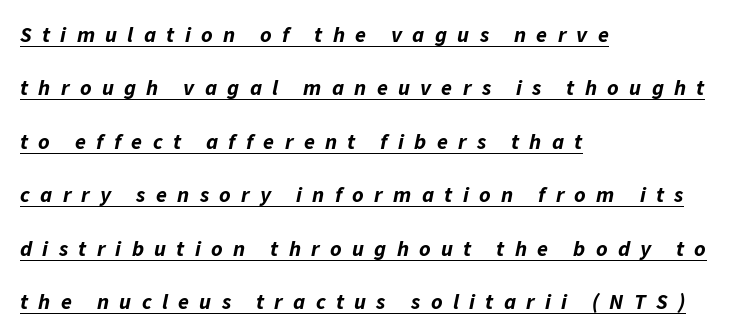
The image shows 22 px bold type, italic (leaning right); set left-aligned, loose line spacing (2.43x), unusually wide letter spacing (+0.47 em), underlined.
